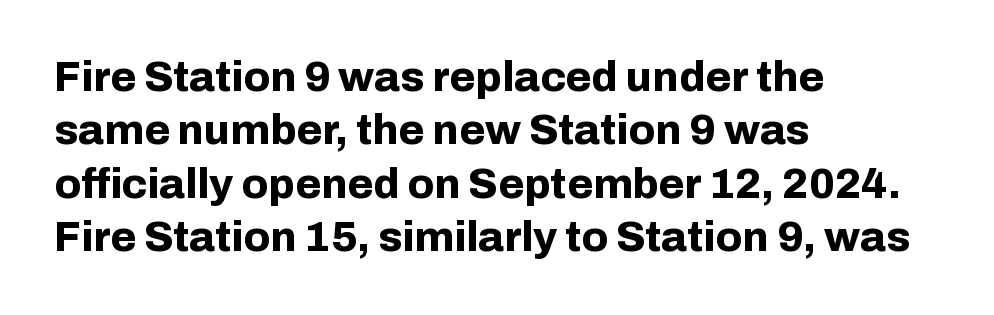
Short note: letters normally spaced. Is this a fixed-width face? No — the glyphs have proportional, varying widths. Interline gaps are of average width in this sample. Does the type have serifs? No, each stem ends abruptly. The letters stand upright; this is a roman face. The sample has been set heavy, in full bold.
